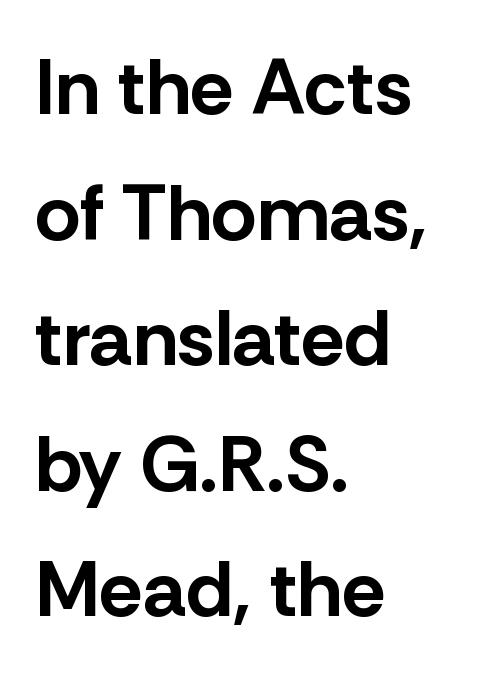
A bare baseline throughout the passage. Nothing sits at the stroke ends, so this counts as sans-serif. The face used here is proportionally spaced, like ordinary book or web type. How are the letters spaced? Ordinarily, with no added tracking.
